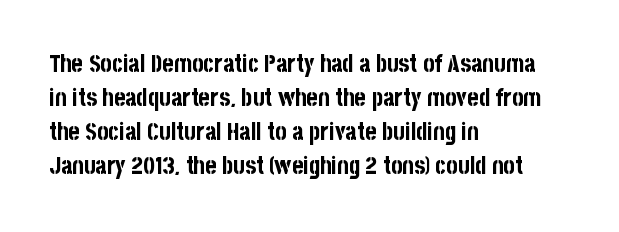
Q: Is the text bold? A: Yes.
Q: Is the text italic (slanted)? A: No, it is upright.
Q: Is the text underlined? A: No.
Q: How is the paragraph aligned? A: Left-aligned.
Q: Is the spacing between letters normal or unusually wide? A: Normal.
Q: Is the spacing between lines tight, normal or loose? A: Normal.
